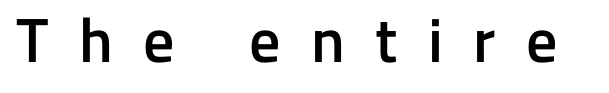
{"serif": "no", "italic": "no", "bold": "semi", "weight": "semibold", "width": "normal", "stroke_contrast": "low", "x_height": "medium", "monospaced": "no", "underline": "no", "letter_spacing": "wide", "letter_spacing_em": 0.49, "glyph_px": 62}
